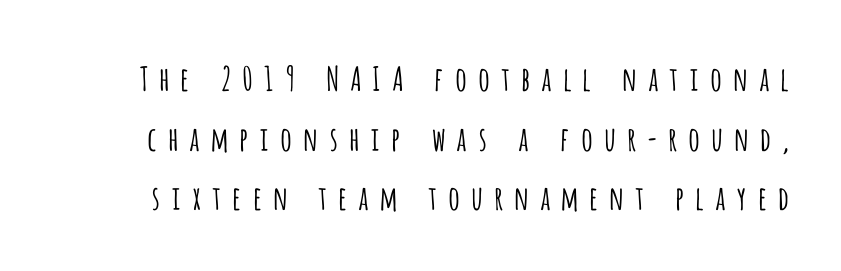
Q: Is the text bold? A: No.
Q: Is the text italic (slanted)? A: No, it is upright.
Q: Is the typeface a serif or a sans-serif typeface? A: Sans-serif.
Q: Is the text underlined? A: No.
Q: Is the spacing between letters normal or unusually wide? A: Unusually wide.
Q: Width (condensed, normal, or wide)? A: Condensed.
Q: Stroke contrast? A: Low.
Q: x-height? A: Large.
Q: Monospaced? A: No.
